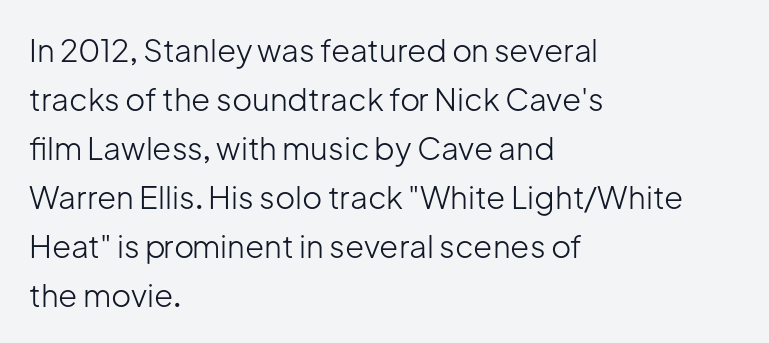
The text block is weighted toward the left margin, trailing off unevenly rightward. Baseline-to-baseline distance is the conventional proportion of letter height. In terms of posture, this sample is upright. Do the characters align in a grid? No, the font is proportional.
